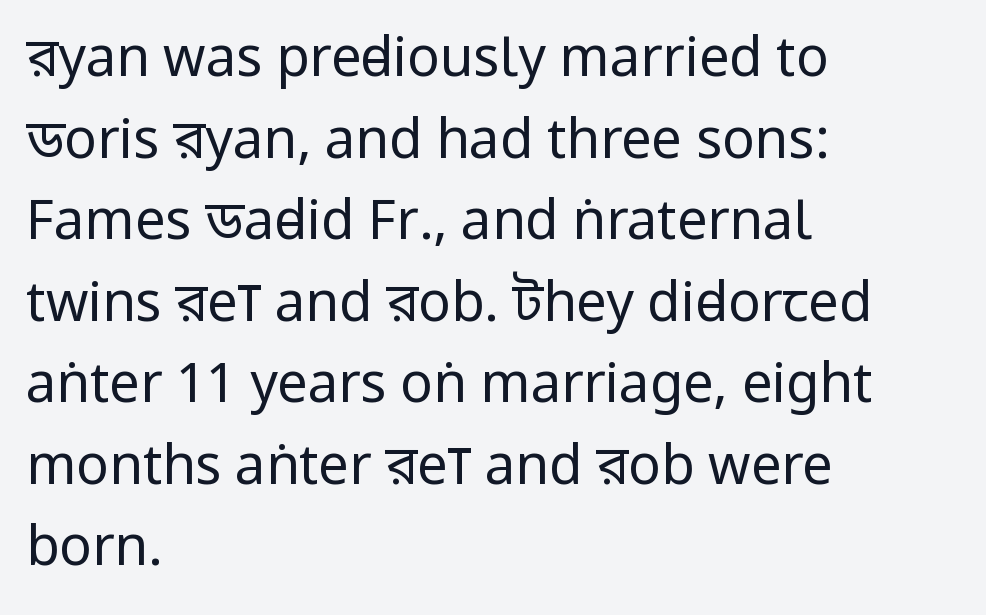
Q: Is the text bold? A: No.
Q: Is the text italic (slanted)? A: No, it is upright.
Q: Is the typeface a serif or a sans-serif typeface? A: Sans-serif.
Q: Is the text underlined? A: No.
Q: How is the paragraph aligned? A: Left-aligned.
Q: Is the spacing between letters normal or unusually wide? A: Normal.
Q: Is the spacing between lines tight, normal or loose? A: Normal.
Q: Width (condensed, normal, or wide)? A: Condensed.
Q: Stroke contrast? A: Low.
Q: x-height? A: Large.
Q: Monospaced? A: No.
